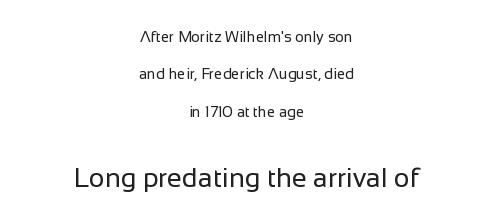
Q: Is the text bold? A: No.
Q: Is the text italic (slanted)? A: No, it is upright.
Q: Is the text underlined? A: No.
Q: How is the paragraph aligned? A: Centered.
Q: Is the spacing between letters normal or unusually wide? A: Normal.
Q: Is the spacing between lines tight, normal or loose? A: Loose.
Q: Which block of text is set in a larger size, the first (top) or the second (bottom)? A: The second (bottom) one.
